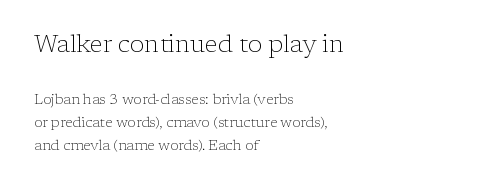
The image shows 24 px text type, upright; set left-aligned, normal line spacing (1.65x), normal letter spacing, not underlined; the first (top) block is 1.71x larger.
